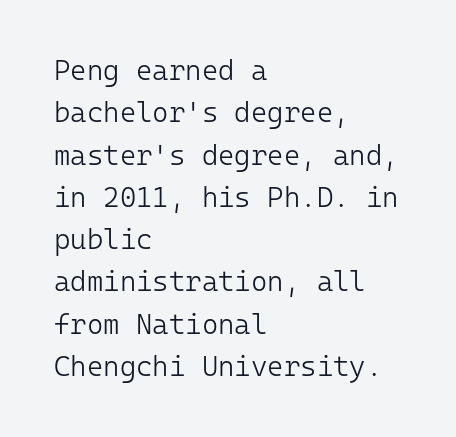
Every stem runs plumb, perpendicular to the baseline. Look at the bottom of the vertical strokes: they stop flat, with no serifs. The rendering uses typewriter-style spacing with identical character cells. Descenders hang freely into open space. Caption: face not bold, strokes unweighted. Is there much room between lines? A standard amount, neither cramped nor airy.
